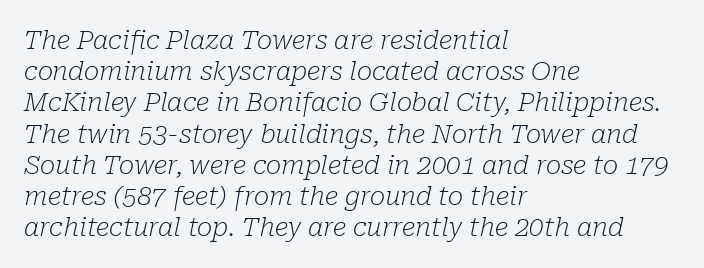
Q: Is the text bold? A: No.
Q: Is the text italic (slanted)? A: Yes, it leans right by about 10 degrees.
Q: Is the text underlined? A: No.
Q: How is the paragraph aligned? A: Left-aligned.
Q: Is the spacing between letters normal or unusually wide? A: Normal.
